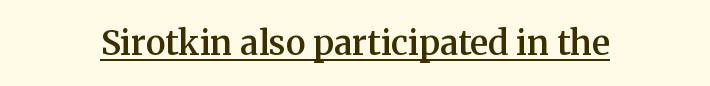
Q: Is the text bold? A: Semi-bold.
Q: Is the text italic (slanted)? A: No, it is upright.
Q: Is the typeface a serif or a sans-serif typeface? A: Serif.
Q: Is the text underlined? A: Yes.
Q: Is the spacing between letters normal or unusually wide? A: Normal.
Q: Width (condensed, normal, or wide)? A: Normal.
Q: Stroke contrast? A: Medium.
Q: x-height? A: Medium.
Q: Monospaced? A: No.
